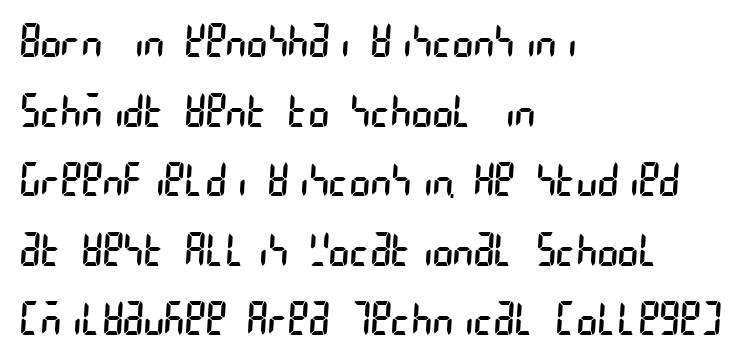
The image shows 44 px regular-weight, condensed sans-serif type; set left-aligned, normal line spacing (1.58x), normal letter spacing, not underlined; low stroke contrast and a large x-height.
